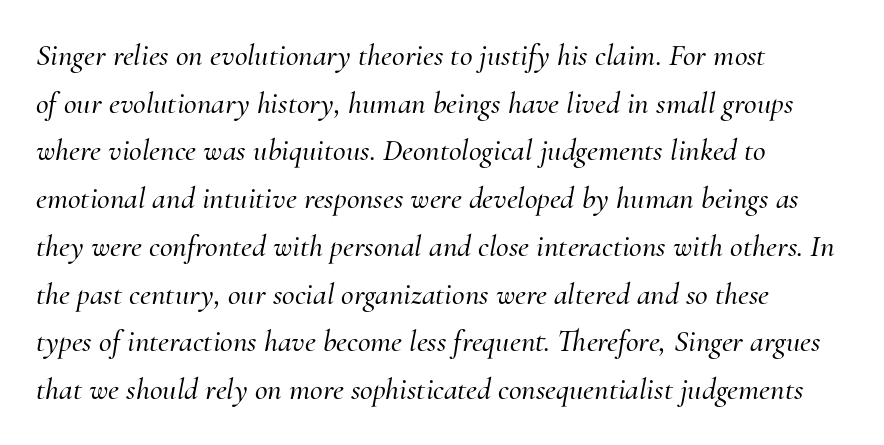
Nothing unusual about the tracking: characters are spaced as the font intends. The leading is moderate, giving the passage an even texture. Looks like regular typesetting: each glyph gets only the width it needs. The specimen omits any rule beneath the text block's lines.
